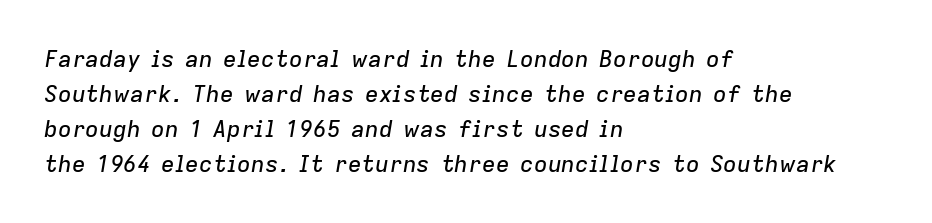
One-word summary of the alignment: left. Italic? Definitely — the glyphs are oblique. The line texture is even and compact thanks to regular tracking. Bare-footed words on every line. In terms of leading, this rendering sits right in the middle.
